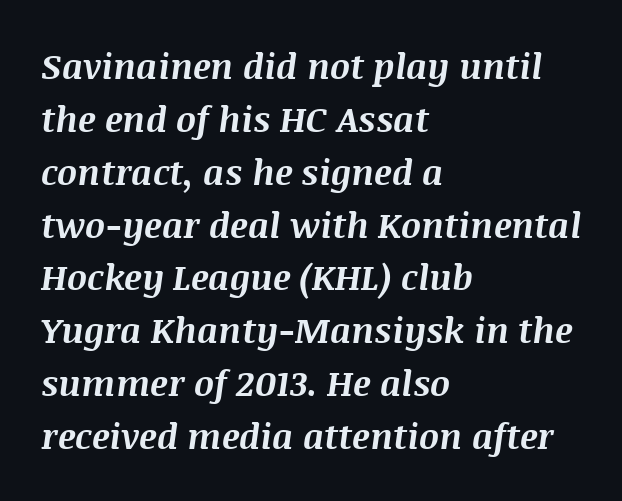
I'd describe the lettering as bold — thick and assertive. You could not count columns in this text — the font is proportionally spaced. Slant detected: the letters are inclined. Here the glyphs are tracked normally, forming tight word shapes. Underlining? Definitely not there.
